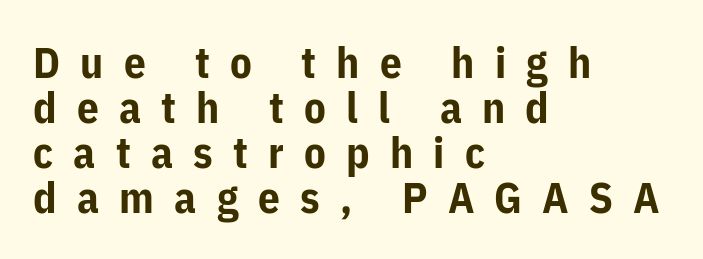
Short and long lines alike share a common starting point at left. You can tell it's not italic because the verticals are truly vertical. Spacing verdict: proportional, widths tailored to each character. Decoration check: the copy has no underline. Serifs: no, the terminals of the letterforms are clean. Chunky letters — that's bold for sure.
